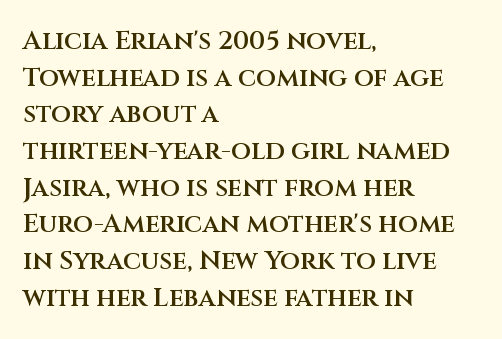
Every row of glyphs begins at an identical x-position on the left. Summary of weight: moderately heavy, a semibold. Evenly set lines give the paragraph a standard silhouette. In terms of letterspacing, this is plain default setting. When letters stand straight like this, we call the style roman or upright. The gap between lines stays unmarked.
